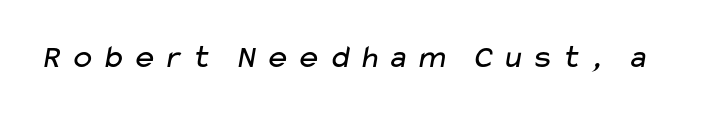
The image shows 33 px regular-weight, wide sans-serif type; set unusually wide letter spacing (+0.2 em), not underlined; low stroke contrast and a medium x-height.
